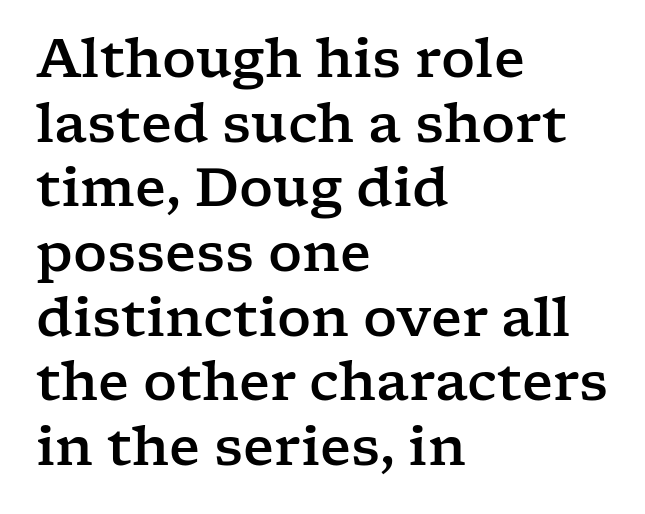
{"serif": "yes", "italic": "no", "width": "wide", "stroke_contrast": "low", "x_height": "medium", "monospaced": "no", "underline": "no", "align": "left", "line_spacing_ratio": 1.22, "letter_spacing": "normal", "letter_spacing_em": 0.0, "glyph_px": 53}
